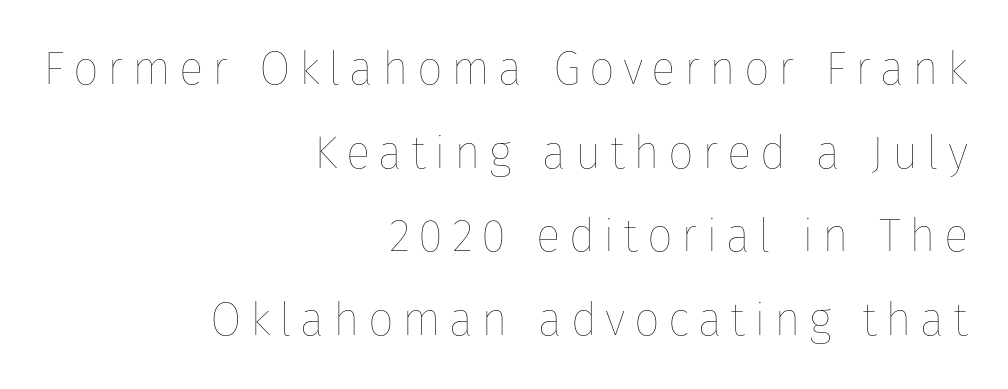
Q: Is the text bold? A: No.
Q: Is the text italic (slanted)? A: No, it is upright.
Q: Is the text underlined? A: No.
Q: How is the paragraph aligned? A: Right-aligned.
Q: Width (condensed, normal, or wide)? A: Normal.
Q: Stroke contrast? A: Low.
Q: x-height? A: Medium.
Q: Monospaced? A: No.
